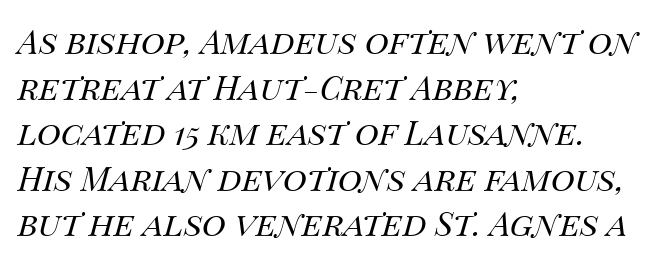
Designer's note — italics engaged. Letter spacing: default. Each new line begins a customary step beneath the previous one. Bare-footed words on every line. This sample has the flowing, uneven cadence of proportional lettering.
